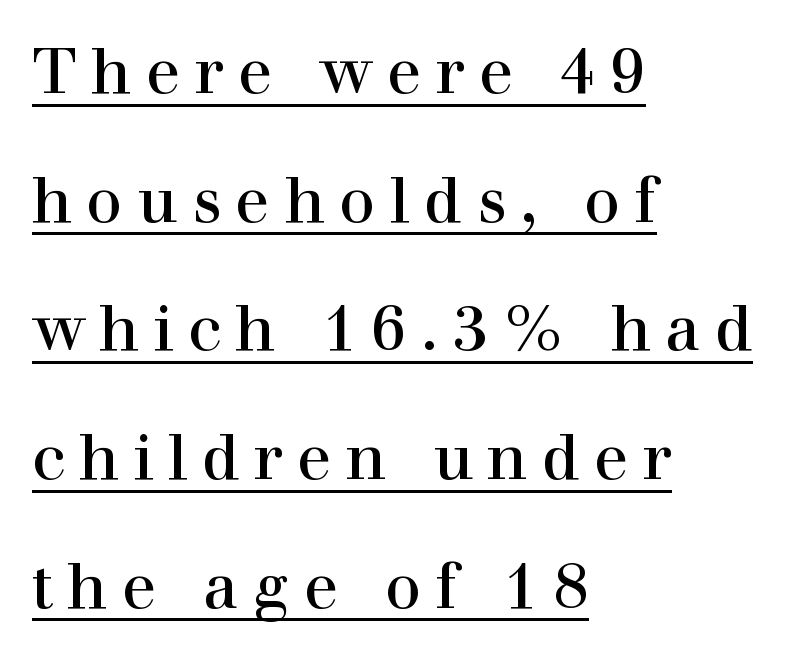
Weight class: somewhere from thin through regular. Posture: straight, roman, zero tilt. A typographer would call this underscored text. Compared with typical paragraphs, the rows here are farther apart.
